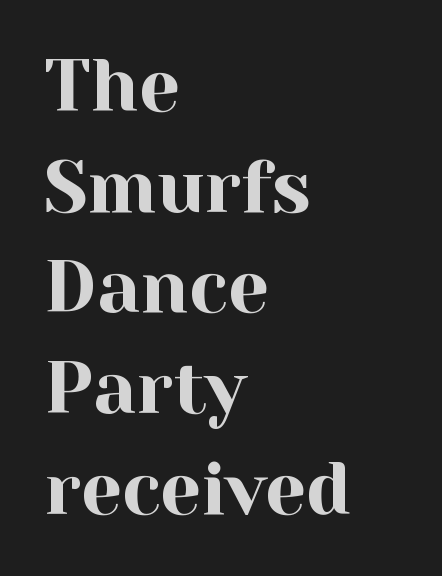
{"serif": "yes", "italic": "no", "width": "normal", "x_height": "medium", "monospaced": "no", "underline": "no", "align": "left", "line_spacing": "normal", "line_spacing_ratio": 1.38, "letter_spacing": "normal", "letter_spacing_em": 0.0, "glyph_px": 73}
